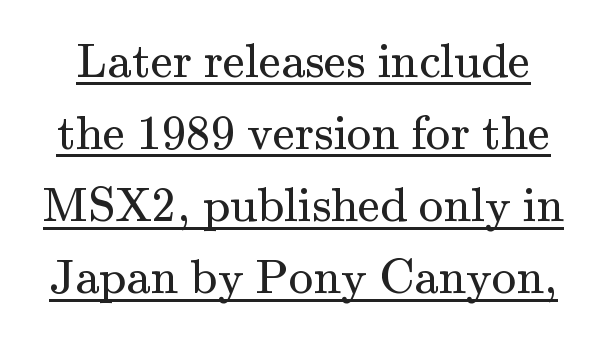
{"serif": "yes", "italic": "no", "bold": "no", "weight": "regular", "width": "normal", "stroke_contrast": "medium", "x_height": "small", "monospaced": "no", "underline": "yes", "line_spacing": "normal", "line_spacing_ratio": 1.47, "letter_spacing": "normal", "letter_spacing_em": 0.0, "glyph_px": 49}
